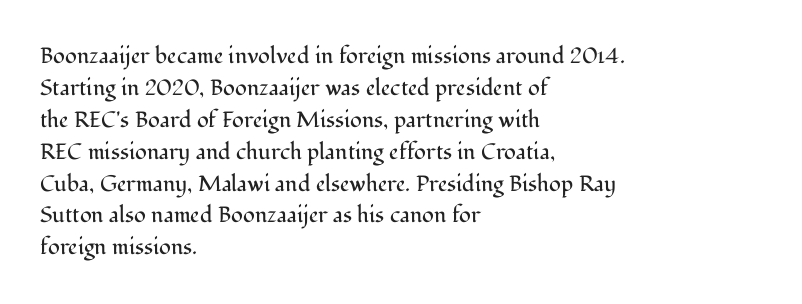
{"italic": "no", "bold": "no", "underline": "no", "align": "left", "line_spacing": "normal", "line_spacing_ratio": 1.45, "letter_spacing": "normal", "letter_spacing_em": 0.0, "glyph_px": 22}
